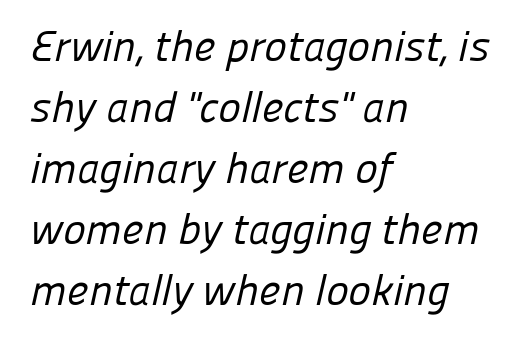
Q: Is the text bold? A: No.
Q: Is the typeface a serif or a sans-serif typeface? A: Sans-serif.
Q: Is the text underlined? A: No.
Q: How is the paragraph aligned? A: Left-aligned.
Q: Is the spacing between letters normal or unusually wide? A: Normal.
Q: Is the spacing between lines tight, normal or loose? A: Normal.
Q: Width (condensed, normal, or wide)? A: Normal.
Q: Stroke contrast? A: Low.
Q: x-height? A: Medium.
Q: Monospaced? A: No.
